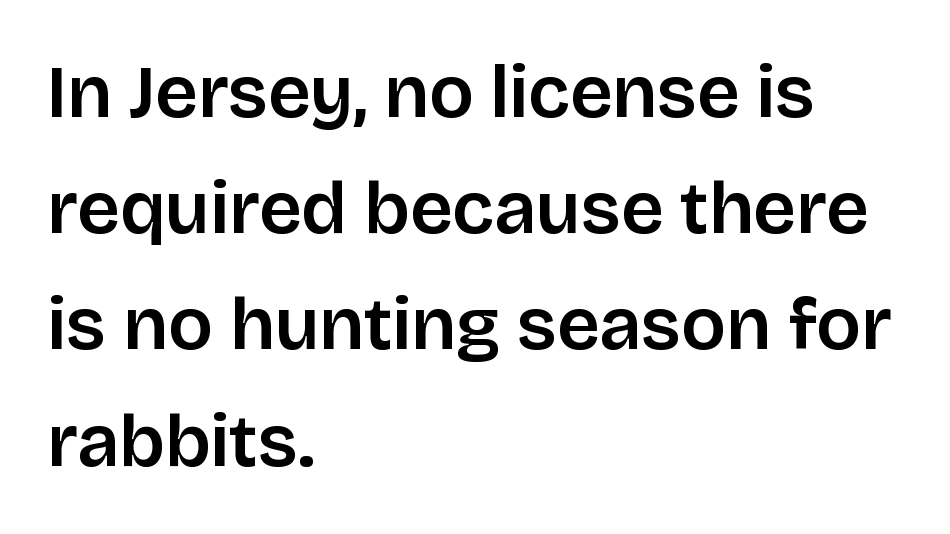
The image shows 75 px sans-serif type, upright; set left-aligned, normal line spacing (1.55x), normal letter spacing, not underlined; low stroke contrast and a large x-height.
